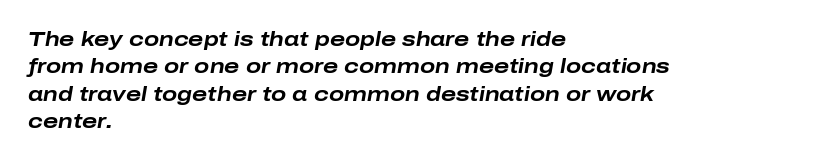
The image shows 20 px bold type, italic (leaning right); set left-aligned, normal line spacing (1.37x), normal letter spacing, not underlined.
